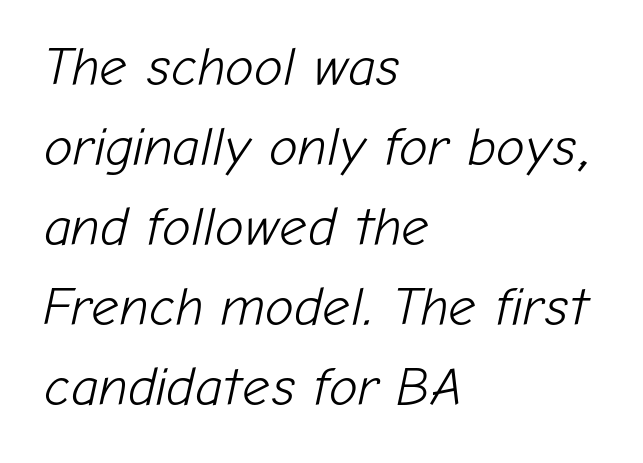
The image shows 54 px light type, italic (leaning right); set left-aligned, normal line spacing (1.48x), normal letter spacing, not underlined; low stroke contrast and a medium x-height.
